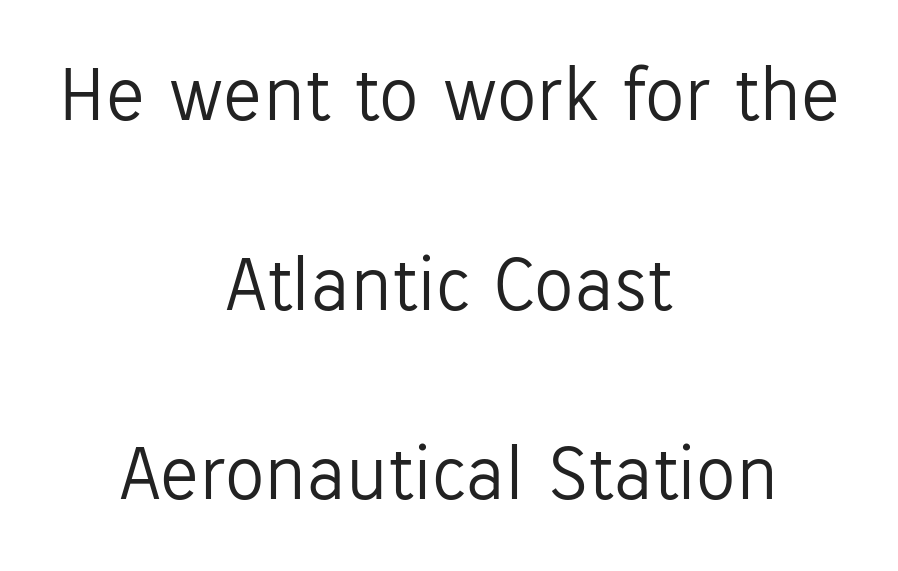
{"serif": "no", "italic": "no", "bold": "no", "weight": "light", "width": "normal", "stroke_contrast": "low", "x_height": "medium", "monospaced": "no", "underline": "no", "align": "center", "line_spacing": "loose", "line_spacing_ratio": 2.4, "letter_spacing": "normal", "letter_spacing_em": 0.0, "glyph_px": 79}
